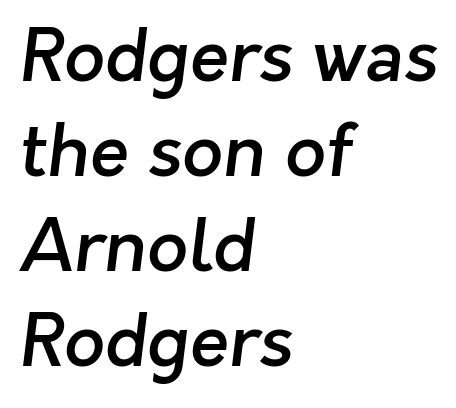
{"serif": "no", "bold": "semi", "weight": "semibold", "width": "normal", "stroke_contrast": "low", "x_height": "medium", "monospaced": "no", "underline": "no", "align": "left", "line_spacing": "normal", "line_spacing_ratio": 1.32, "letter_spacing": "normal", "letter_spacing_em": 0.0, "glyph_px": 72}
